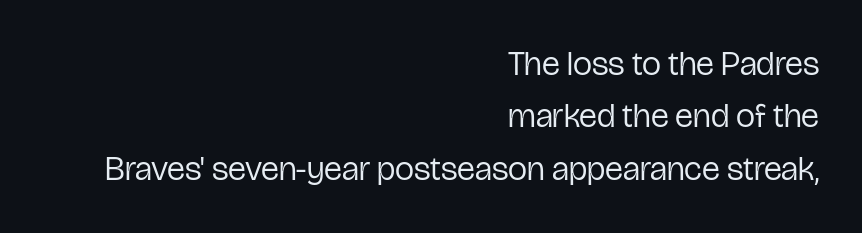
Anything drawn beneath the words? Only blank space. Counters stay open thanks to moderate or lighter strokes. These lines sit exactly where default settings would place them. Here the designer chose a conventional face with non-uniform glyph widths.
